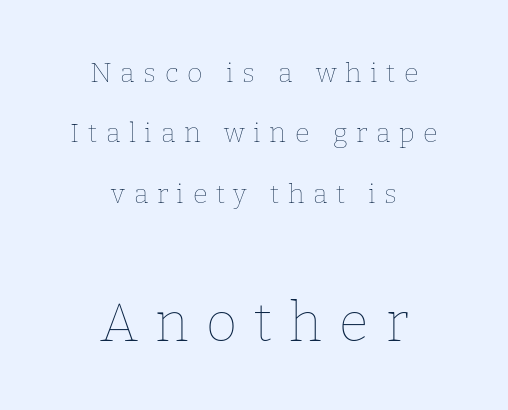
The image shows 54 px thin type, upright; set centered, loose line spacing (2.24x), unusually wide letter spacing (+0.32 em), not underlined; the second (bottom) block is 2.0x larger; low stroke contrast and a medium x-height.
